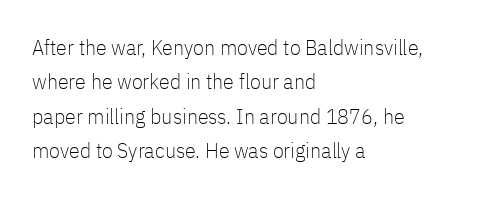
{"italic": "no", "bold": "no", "underline": "no", "align": "left", "line_spacing": "normal", "line_spacing_ratio": 1.56, "letter_spacing": "normal", "letter_spacing_em": 0.0, "glyph_px": 22}
